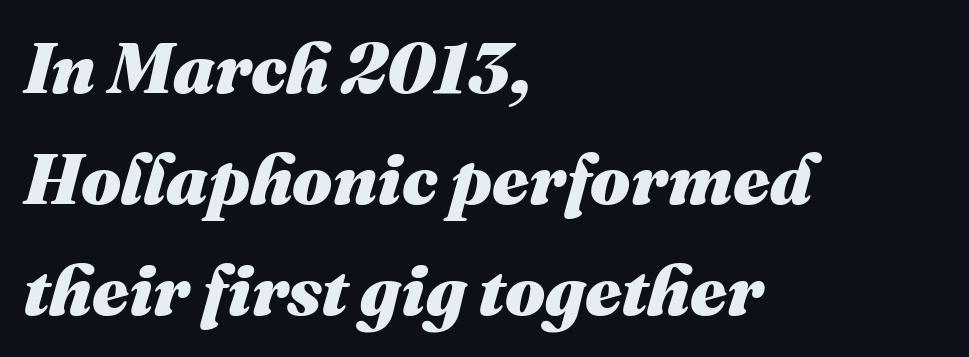
{"italic": "yes", "lean": "right", "slant_degrees": 16, "bold": "yes", "weight": "heavy", "width": "normal", "stroke_contrast": "medium", "x_height": "medium", "monospaced": "no", "underline": "no", "align": "left", "line_spacing": "normal", "line_spacing_ratio": 1.56, "letter_spacing": "normal", "letter_spacing_em": 0.0, "glyph_px": 71}
